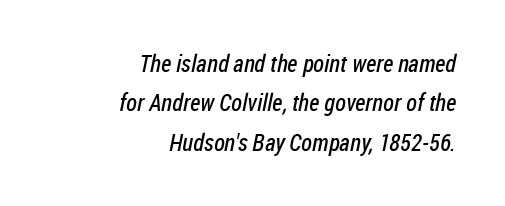
Q: Is the text bold? A: No.
Q: Is the text underlined? A: No.
Q: How is the paragraph aligned? A: Right-aligned.
Q: Is the spacing between letters normal or unusually wide? A: Normal.
Q: Is the spacing between lines tight, normal or loose? A: Normal.
